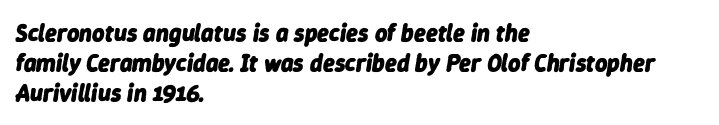
{"italic": "yes", "lean": "right", "slant_degrees": 9, "bold": "yes", "underline": "no", "align": "left", "line_spacing_ratio": 1.24, "letter_spacing": "normal", "letter_spacing_em": 0.0, "glyph_px": 24}
